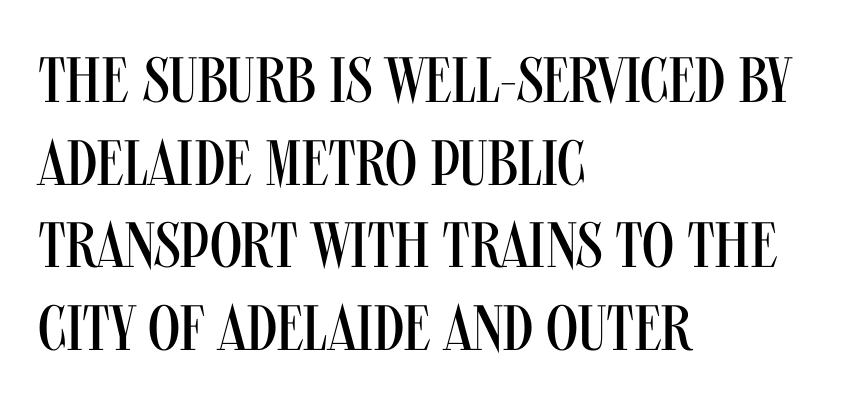
{"serif": "no", "italic": "no", "bold": "no", "weight": "regular", "width": "condensed", "stroke_contrast": "medium", "x_height": "large", "monospaced": "no", "underline": "no", "align": "left", "line_spacing": "normal", "line_spacing_ratio": 1.29, "letter_spacing": "normal", "letter_spacing_em": 0.0, "glyph_px": 64}
